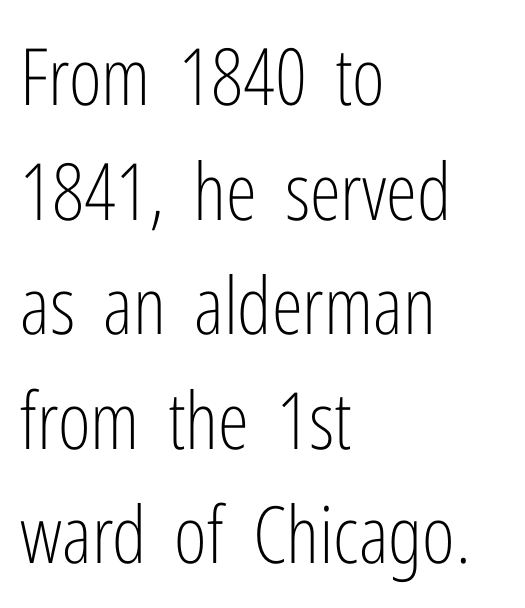
Regarding leading, the lines here are spaced in the standard way. Stems and bowls with no extra thickness — not bold. The specimen reads as upright at a glance. Looks like regular typesetting: each glyph gets only the width it needs. The rendering anchors every line to the left-hand side. These lines are composed in type without serifs.
